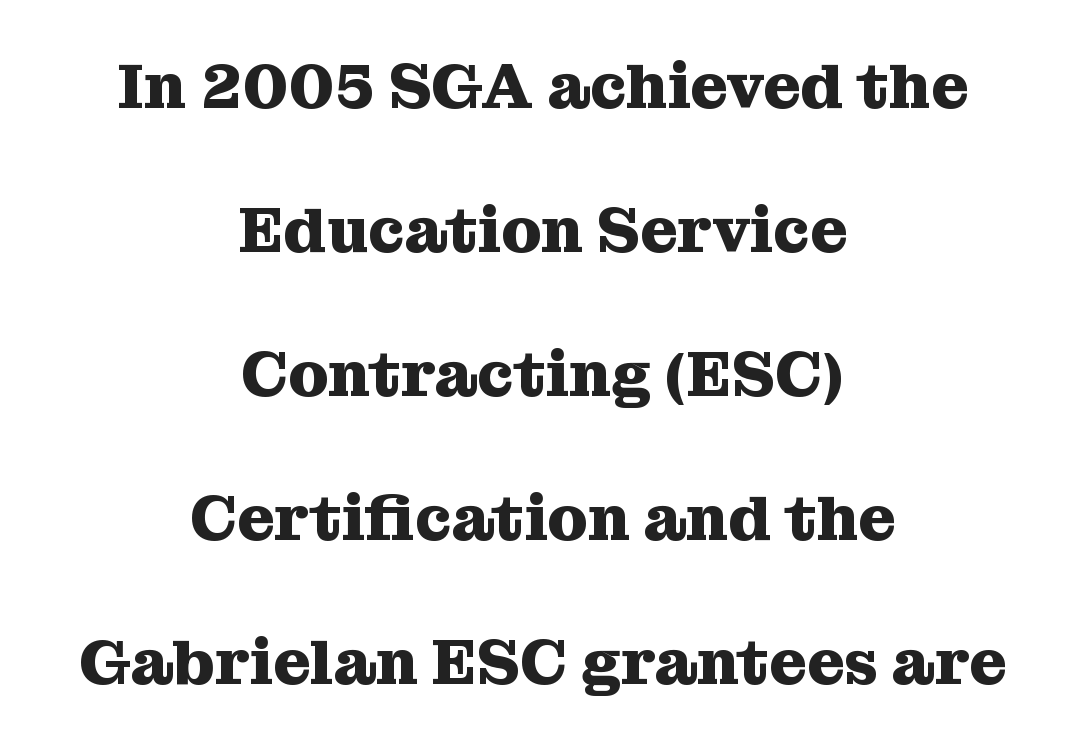
Q: Is the text bold? A: Yes.
Q: Is the text italic (slanted)? A: No, it is upright.
Q: Is the typeface a serif or a sans-serif typeface? A: Serif.
Q: Is the text underlined? A: No.
Q: How is the paragraph aligned? A: Centered.
Q: Is the spacing between letters normal or unusually wide? A: Normal.
Q: Is the spacing between lines tight, normal or loose? A: Loose.
Q: Width (condensed, normal, or wide)? A: Normal.
Q: Stroke contrast? A: Medium.
Q: x-height? A: Medium.
Q: Monospaced? A: No.
